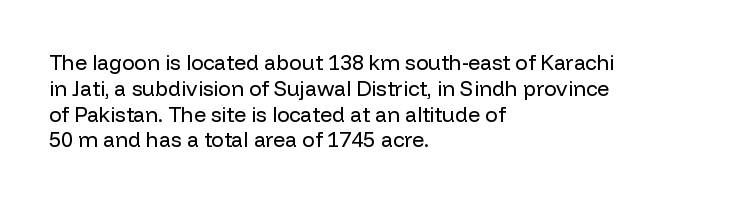
The image shows 21 px text type, upright; set left-aligned, line spacing 1.23x, normal letter spacing, not underlined.
